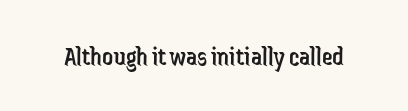
Q: Is the text bold? A: No.
Q: Is the text italic (slanted)? A: No, it is upright.
Q: Is the text underlined? A: No.
Q: Is the spacing between letters normal or unusually wide? A: Normal.
